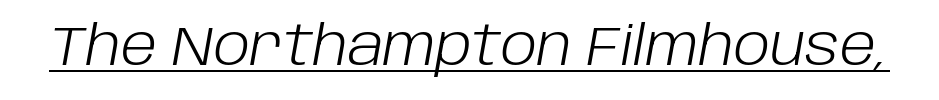
{"italic": "yes", "lean": "right", "slant_degrees": 10, "bold": "no", "weight": "light", "width": "normal", "stroke_contrast": "low", "x_height": "large", "monospaced": "no", "underline": "yes", "letter_spacing": "normal", "letter_spacing_em": 0.0, "glyph_px": 55}
